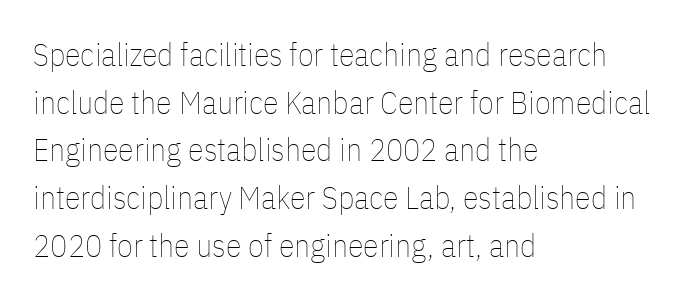
The image shows 32 px thin, condensed type, upright; set left-aligned, normal line spacing (1.49x), normal letter spacing, not underlined; low stroke contrast and a medium x-height.
